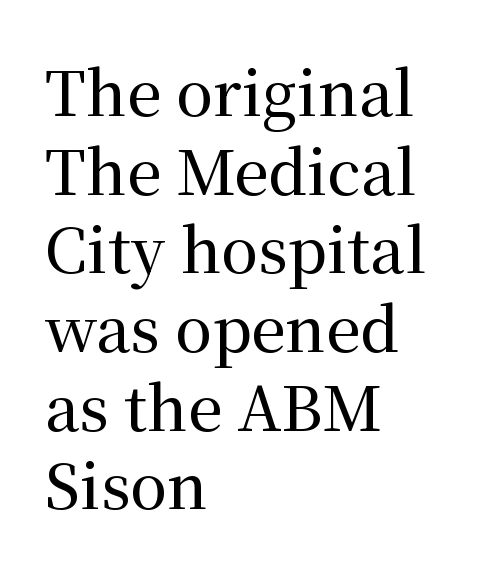
The image shows 61 px serif type, upright; set left-aligned, normal line spacing (1.29x), normal letter spacing, not underlined; medium stroke contrast and a medium x-height.
